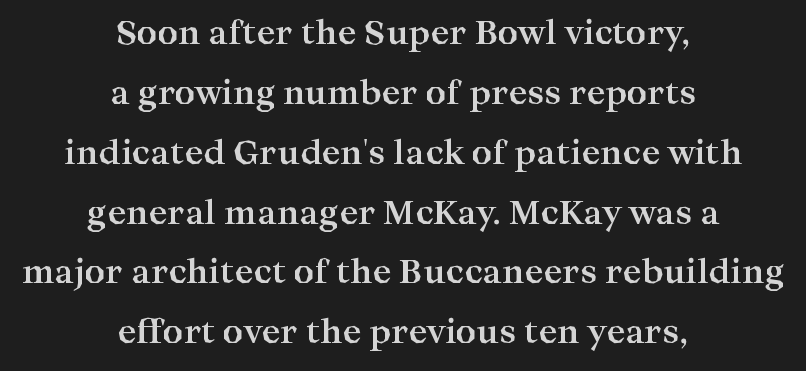
Q: Is the text bold? A: Yes.
Q: Is the text italic (slanted)? A: No, it is upright.
Q: Is the typeface a serif or a sans-serif typeface? A: Serif.
Q: Is the text underlined? A: No.
Q: How is the paragraph aligned? A: Centered.
Q: Is the spacing between letters normal or unusually wide? A: Normal.
Q: Width (condensed, normal, or wide)? A: Wide.
Q: Stroke contrast? A: High.
Q: x-height? A: Medium.
Q: Monospaced? A: No.
